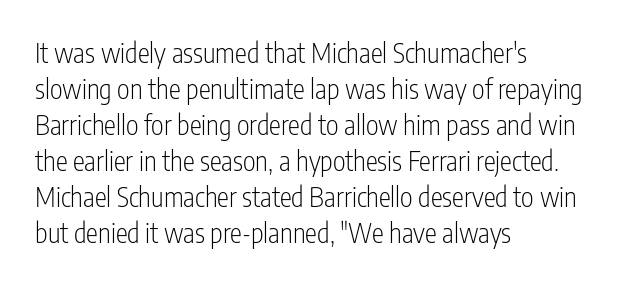
Q: Is the text bold? A: No.
Q: Is the text italic (slanted)? A: No, it is upright.
Q: Is the text underlined? A: No.
Q: How is the paragraph aligned? A: Left-aligned.
Q: Is the spacing between letters normal or unusually wide? A: Normal.
Q: Is the spacing between lines tight, normal or loose? A: Normal.
